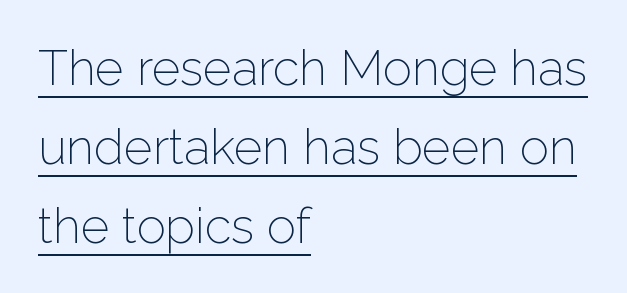
Q: Is the text bold? A: No.
Q: Is the text italic (slanted)? A: No, it is upright.
Q: Is the typeface a serif or a sans-serif typeface? A: Sans-serif.
Q: Is the text underlined? A: Yes.
Q: How is the paragraph aligned? A: Left-aligned.
Q: Is the spacing between letters normal or unusually wide? A: Normal.
Q: Is the spacing between lines tight, normal or loose? A: Normal.
Q: Width (condensed, normal, or wide)? A: Normal.
Q: Stroke contrast? A: Low.
Q: x-height? A: Medium.
Q: Monospaced? A: No.
